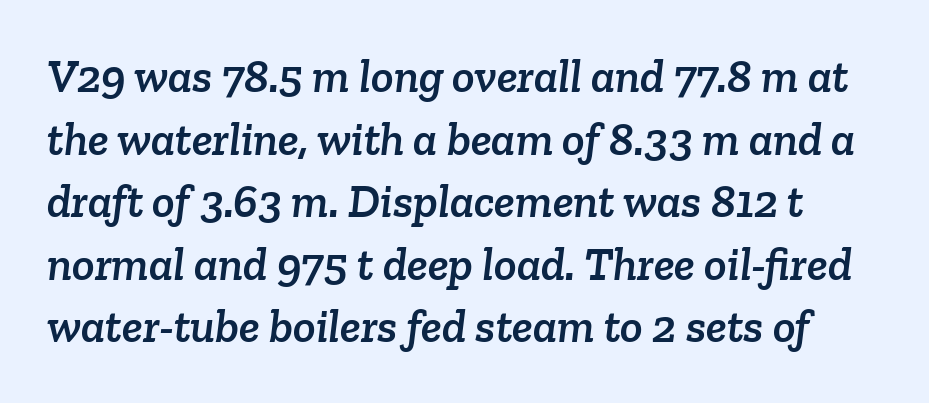
The image shows 47 px serif type; set normal line spacing (1.33x), normal letter spacing, not underlined; low stroke contrast and a medium x-height.
